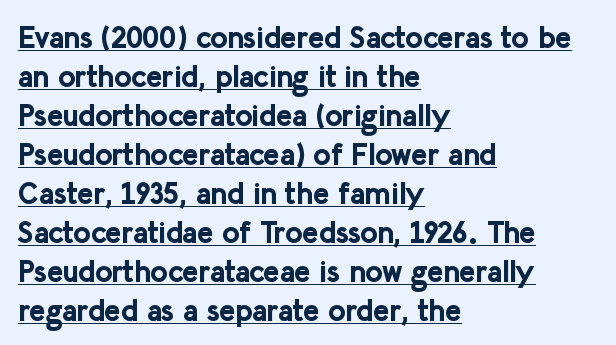
Q: Is the text bold? A: Yes.
Q: Is the text italic (slanted)? A: No, it is upright.
Q: Is the typeface a serif or a sans-serif typeface? A: Sans-serif.
Q: Is the text underlined? A: Yes.
Q: How is the paragraph aligned? A: Left-aligned.
Q: Is the spacing between letters normal or unusually wide? A: Normal.
Q: Is the spacing between lines tight, normal or loose? A: Normal.
Q: Width (condensed, normal, or wide)? A: Normal.
Q: Stroke contrast? A: Low.
Q: x-height? A: Medium.
Q: Monospaced? A: No.
